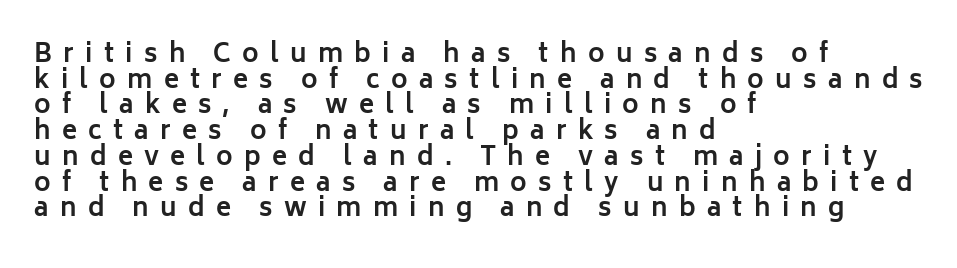
Does extra space separate the letters? Yes, quite a lot of it. Strong, thick strokes mark this as bold type. No italicization has been applied; the sample stays upright. Underlining? Definitely not there. Which margin do the lines hug? The left one — the right edge is uneven.
